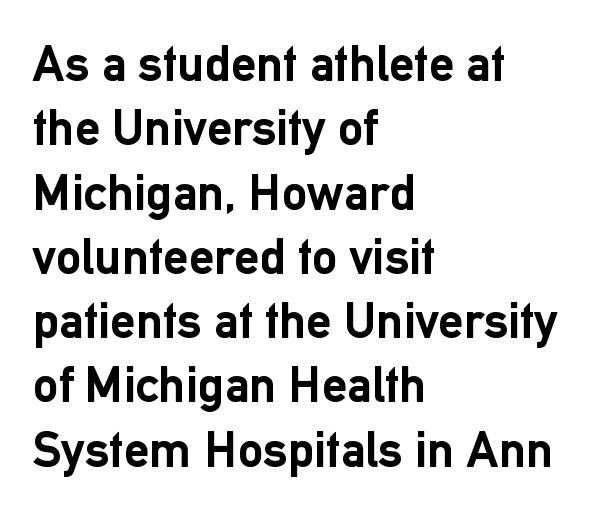
Q: Is the text bold? A: Yes.
Q: Is the text italic (slanted)? A: No, it is upright.
Q: Is the typeface a serif or a sans-serif typeface? A: Sans-serif.
Q: Is the text underlined? A: No.
Q: How is the paragraph aligned? A: Left-aligned.
Q: Is the spacing between letters normal or unusually wide? A: Normal.
Q: Is the spacing between lines tight, normal or loose? A: Normal.
Q: Width (condensed, normal, or wide)? A: Normal.
Q: Stroke contrast? A: Low.
Q: x-height? A: Medium.
Q: Monospaced? A: No.
